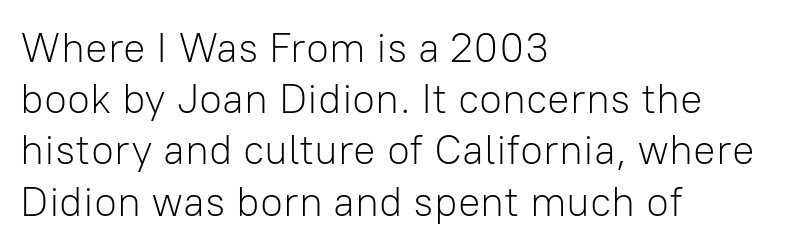
{"serif": "no", "italic": "no", "bold": "no", "weight": "light", "width": "normal", "stroke_contrast": "low", "x_height": "medium", "monospaced": "no", "underline": "no", "align": "left", "line_spacing_ratio": 1.22, "letter_spacing": "normal", "letter_spacing_em": 0.0, "glyph_px": 42}
